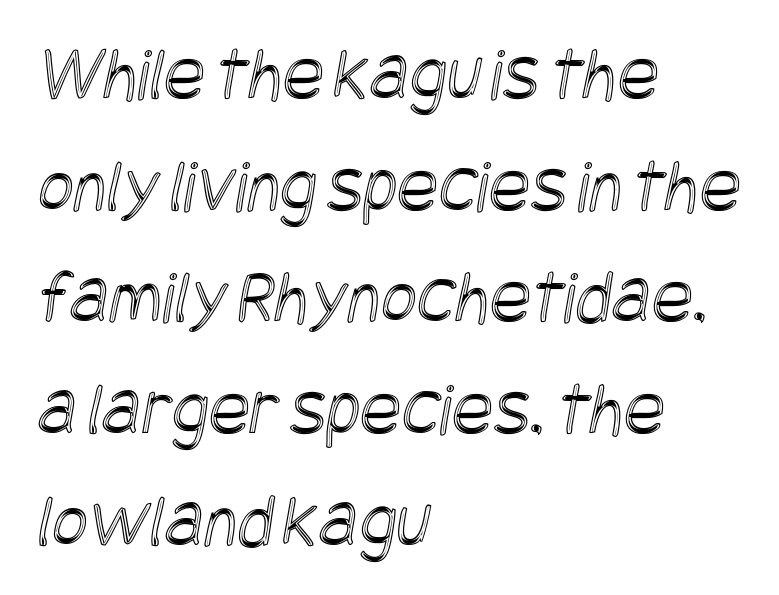
Reading down the column, the eye jumps a familiar distance to each next line. Alignment: flush left. Is the letter spacing exaggerated? No — it looks like the ordinary default. The glyphs are unaccompanied by any horizontal stroke below them.
